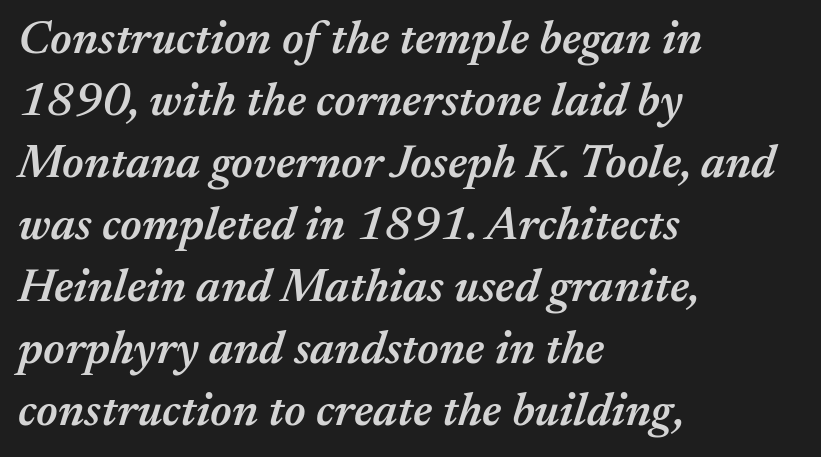
The image shows 47 px semibold type, italic (leaning right); set left-aligned, normal line spacing (1.32x), normal letter spacing, not underlined; medium stroke contrast and a medium x-height.
